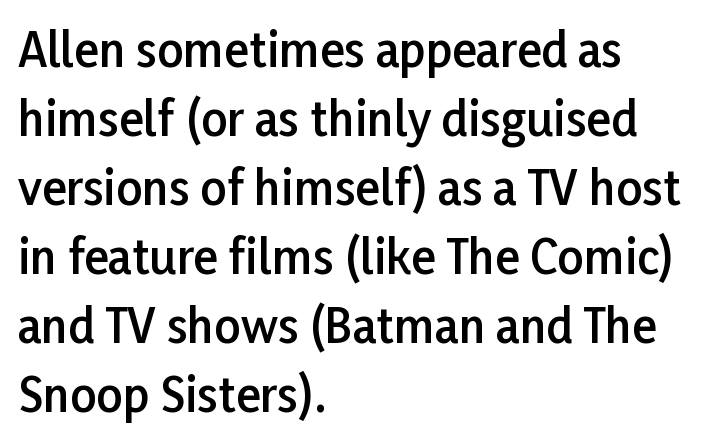
This sample has the flowing, uneven cadence of proportional lettering. Leftover space on each line is placed entirely after the last word. The words here are not underlined. Nope, not italic — everything's standing straight. Nobody touched the tracking dial on this one. The space between consecutive lines is moderate.
